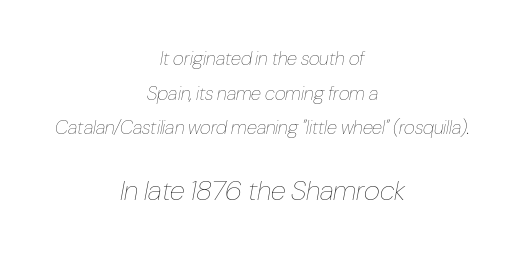
The image shows 28 px thin, condensed type, italic (leaning right); set centered, line spacing 1.82x, normal letter spacing, not underlined; the second (bottom) block is 1.47x larger; low stroke contrast and a medium x-height.
